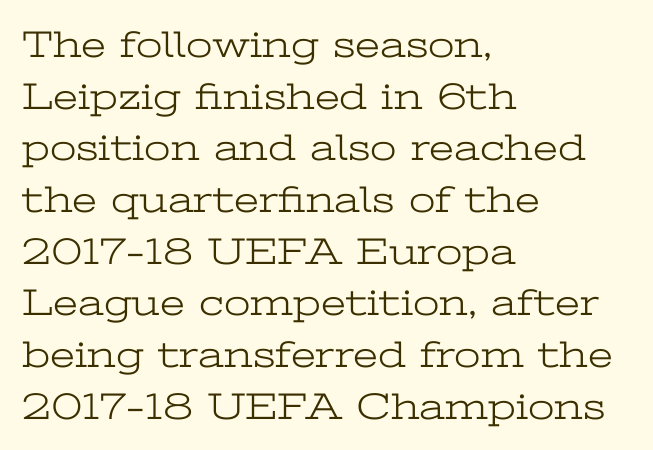
{"serif": "yes", "italic": "no", "bold": "no", "weight": "light", "width": "wide", "stroke_contrast": "low", "x_height": "medium", "monospaced": "no", "underline": "no", "align": "left", "line_spacing": "normal", "line_spacing_ratio": 1.36, "letter_spacing": "normal", "letter_spacing_em": 0.0, "glyph_px": 38}
